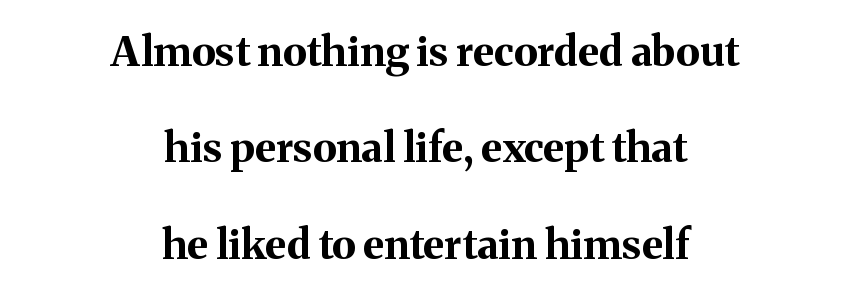
If you measured baseline to baseline, you'd find a long distance. Font category for this specimen: serif. This sample has the flowing, uneven cadence of proportional lettering. Notice how the stems are strictly vertical — no italics here. A student would call this center alignment; a typographer would say set centered. Plain, unruled lines of type.
